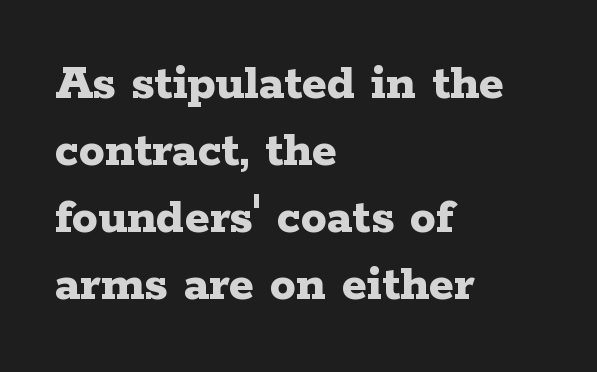
{"serif": "yes", "italic": "no", "bold": "yes", "weight": "bold", "width": "wide", "stroke_contrast": "low", "x_height": "medium", "monospaced": "no", "underline": "no", "align": "left", "line_spacing": "normal", "line_spacing_ratio": 1.29, "letter_spacing": "normal", "letter_spacing_em": 0.0, "glyph_px": 52}
